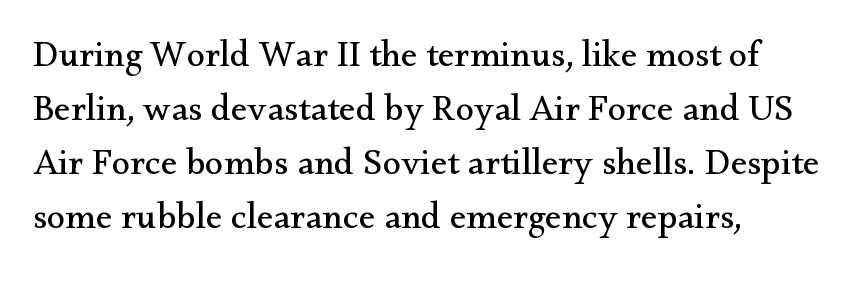
The image shows 37 px regular-weight serif type, upright; set left-aligned, normal line spacing (1.46x), normal letter spacing, not underlined; medium stroke contrast and a small x-height.
